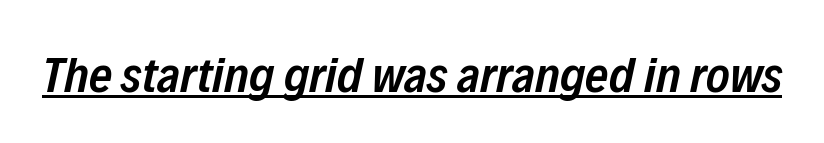
Q: Is the text bold? A: Semi-bold.
Q: Is the text italic (slanted)? A: Yes, it leans right by about 12 degrees.
Q: Is the text underlined? A: Yes.
Q: Is the spacing between letters normal or unusually wide? A: Normal.
Q: Width (condensed, normal, or wide)? A: Condensed.
Q: Stroke contrast? A: Low.
Q: x-height? A: Medium.
Q: Monospaced? A: No.
